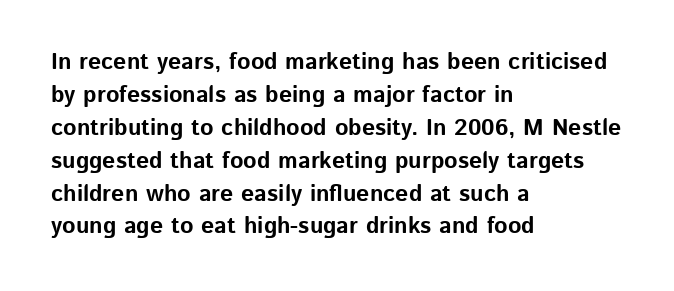
{"italic": "no", "bold": "yes", "underline": "no", "align": "left", "line_spacing": "normal", "line_spacing_ratio": 1.43, "letter_spacing": "normal", "letter_spacing_em": 0.0, "glyph_px": 23}
